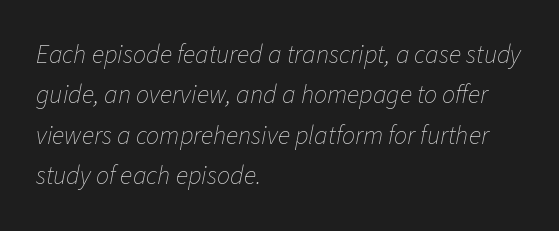
The typeface has the unassuming heft of standard copy or less. Only glyphs here, with clear space below each row. Looking at the ascenders, they clearly lean. A student would call this left alignment; a typographer would say flush left, rag right.
